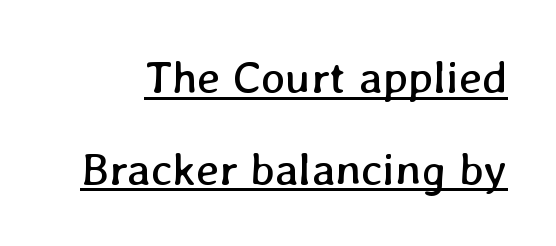
Q: Is the text bold? A: No.
Q: Is the text underlined? A: Yes.
Q: Is the spacing between letters normal or unusually wide? A: Normal.
Q: Is the spacing between lines tight, normal or loose? A: Loose.
Q: Width (condensed, normal, or wide)? A: Normal.
Q: Stroke contrast? A: Low.
Q: x-height? A: Medium.
Q: Monospaced? A: No.
